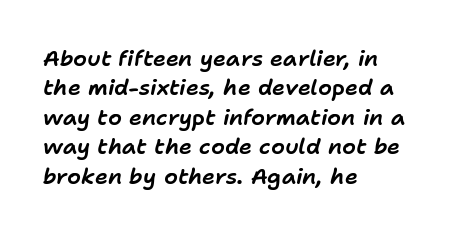
The image shows 22 px text type, italic (leaning right); set left-aligned, normal line spacing (1.34x), normal letter spacing, not underlined.
